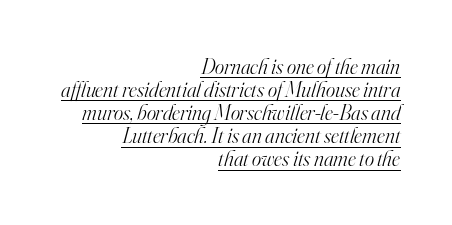
{"italic": "yes", "lean": "right", "slant_degrees": 16, "bold": "no", "underline": "yes", "align": "right", "line_spacing": "tight", "line_spacing_ratio": 1.05, "letter_spacing": "normal", "letter_spacing_em": 0.0, "glyph_px": 22}
